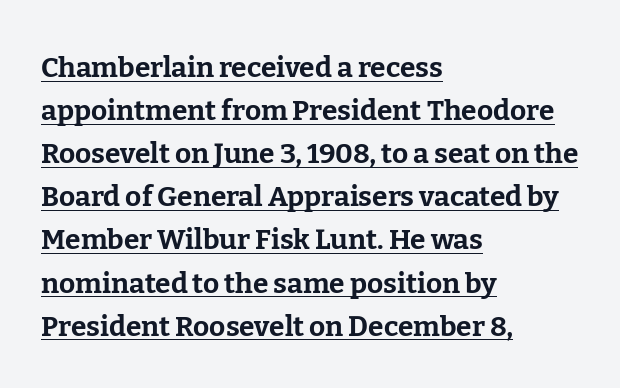
{"serif": "yes", "italic": "no", "bold": "yes", "weight": "bold", "width": "normal", "stroke_contrast": "low", "x_height": "medium", "monospaced": "no", "underline": "yes", "align": "left", "line_spacing": "normal", "line_spacing_ratio": 1.54, "letter_spacing": "normal", "letter_spacing_em": 0.0, "glyph_px": 28}
